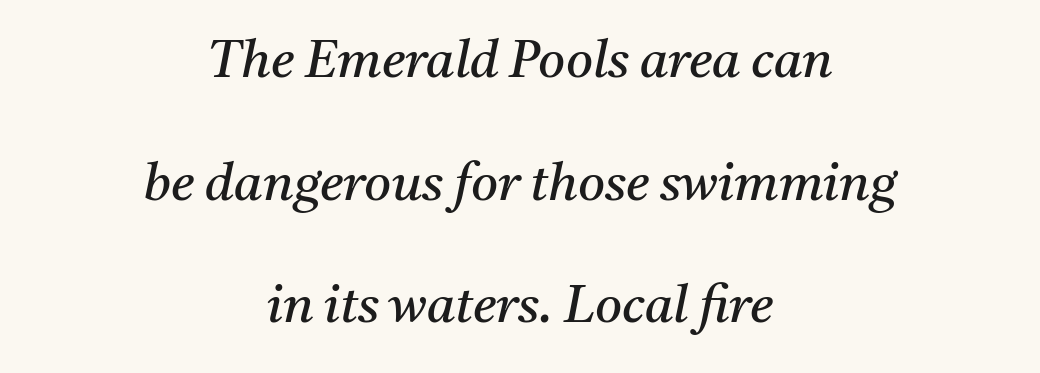
Q: Is the text bold? A: No.
Q: Is the text italic (slanted)? A: Yes, it leans right by about 11 degrees.
Q: Is the typeface a serif or a sans-serif typeface? A: Serif.
Q: Is the text underlined? A: No.
Q: How is the paragraph aligned? A: Centered.
Q: Is the spacing between letters normal or unusually wide? A: Normal.
Q: Is the spacing between lines tight, normal or loose? A: Loose.
Q: Width (condensed, normal, or wide)? A: Normal.
Q: Stroke contrast? A: Medium.
Q: x-height? A: Medium.
Q: Monospaced? A: No.
